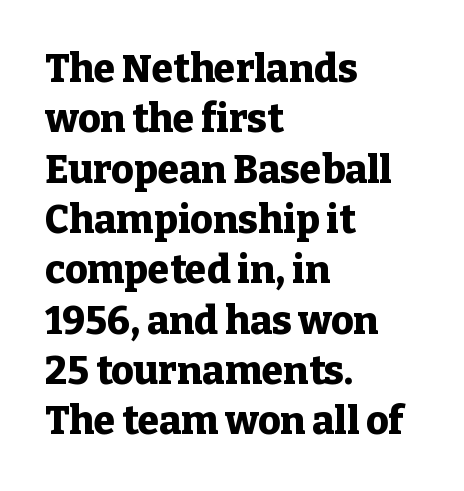
The image shows 39 px heavy serif type, upright; set left-aligned, normal line spacing (1.29x), normal letter spacing, not underlined; low stroke contrast and a medium x-height.
